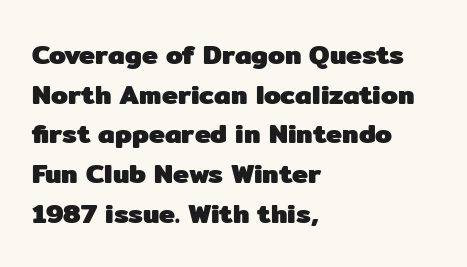
Q: Is the text bold? A: Yes.
Q: Is the text italic (slanted)? A: No, it is upright.
Q: Is the text underlined? A: No.
Q: How is the paragraph aligned? A: Left-aligned.
Q: Is the spacing between letters normal or unusually wide? A: Normal.
Q: Is the spacing between lines tight, normal or loose? A: Normal.
